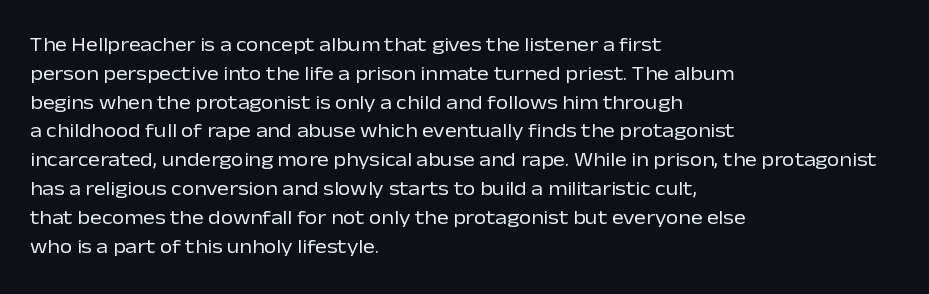
{"italic": "no", "bold": "no", "underline": "no", "align": "left", "line_spacing": "normal", "line_spacing_ratio": 1.44, "letter_spacing": "normal", "letter_spacing_em": 0.0, "glyph_px": 20}
